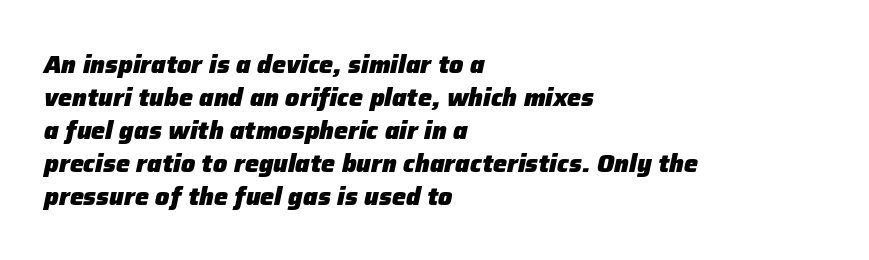
{"italic": "yes", "lean": "right", "slant_degrees": 12, "bold": "yes", "underline": "no", "align": "left", "line_spacing": "normal", "line_spacing_ratio": 1.32, "letter_spacing": "normal", "letter_spacing_em": 0.0, "glyph_px": 25}
